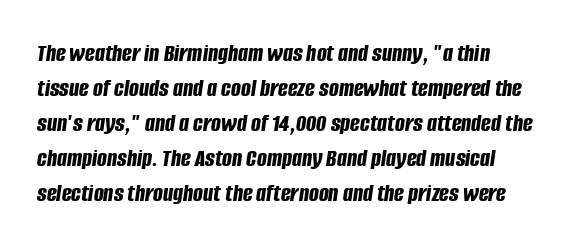
Q: Is the text bold? A: Yes.
Q: Is the text italic (slanted)? A: Yes, it leans right by about 8 degrees.
Q: Is the text underlined? A: No.
Q: How is the paragraph aligned? A: Left-aligned.
Q: Is the spacing between letters normal or unusually wide? A: Normal.
Q: Is the spacing between lines tight, normal or loose? A: Normal.
